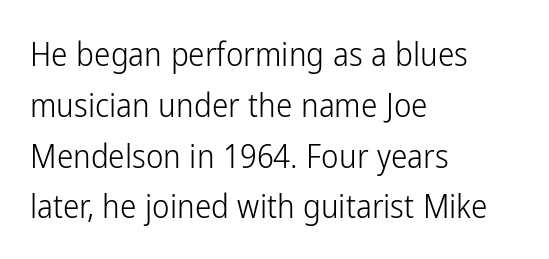
Posture: upright roman. Looks like regular typesetting: each glyph gets only the width it needs. The paragraph has a hard left edge and a soft right edge. A quiet, ordinary-to-light weight characterises the typeface.
